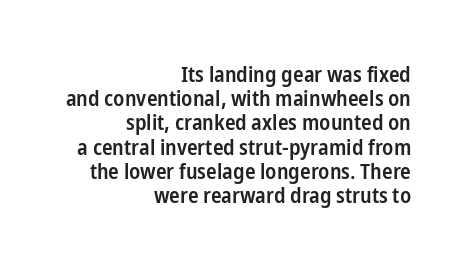
Caption: standard tracking, unaltered. Each line ends at the same right margin while the left side varies. Whoever set this chose condensed vertical rhythm over breathing room. Rendered with straight, roman letterforms. No word sits above an underline.
